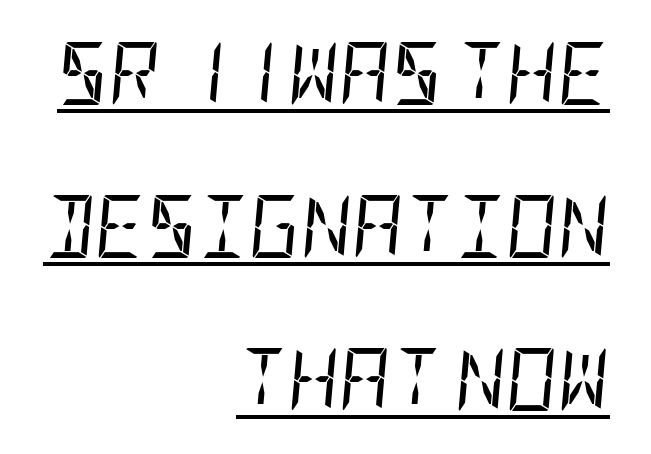
{"italic": "yes", "lean": "right", "slant_degrees": 5, "bold": "no", "weight": "regular", "width": "condensed", "stroke_contrast": "low", "x_height": "large", "underline": "yes", "align": "right", "line_spacing": "loose", "line_spacing_ratio": 2.43, "letter_spacing": "normal", "letter_spacing_em": 0.0, "glyph_px": 63}
